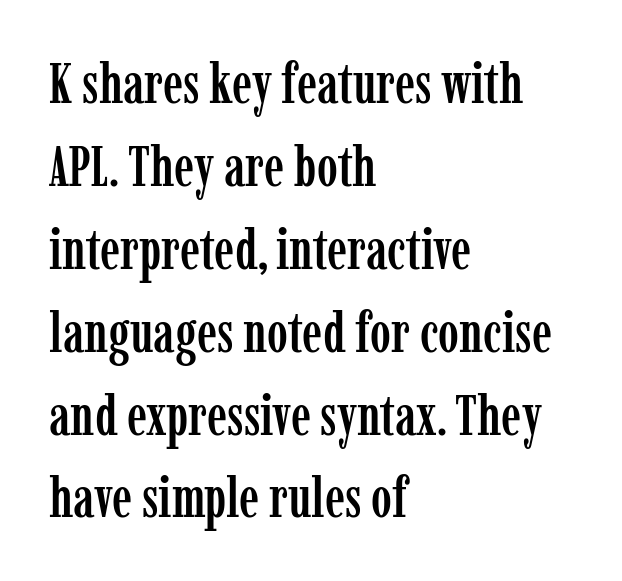
{"serif": "yes", "italic": "no", "width": "condensed", "stroke_contrast": "low", "x_height": "medium", "monospaced": "no", "underline": "no", "align": "left", "line_spacing": "normal", "line_spacing_ratio": 1.48, "letter_spacing": "normal", "letter_spacing_em": 0.0, "glyph_px": 56}
